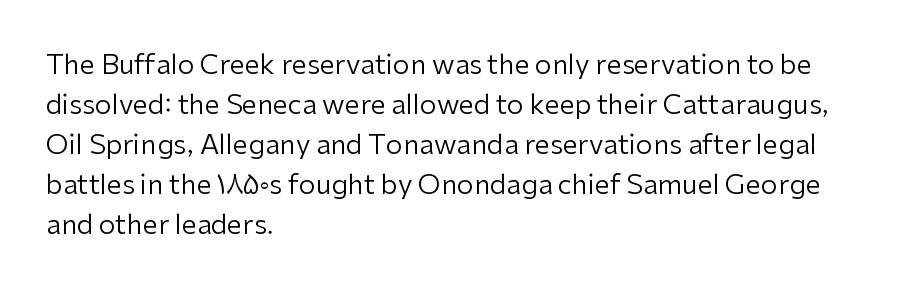
{"italic": "no", "bold": "no", "underline": "no", "align": "left", "line_spacing": "normal", "line_spacing_ratio": 1.48, "letter_spacing": "normal", "letter_spacing_em": 0.0, "glyph_px": 27}
